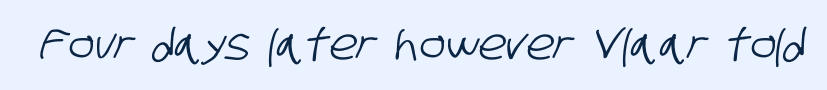
The image shows 43 px condensed sans-serif type; set normal letter spacing, not underlined; low stroke contrast and a large x-height.
